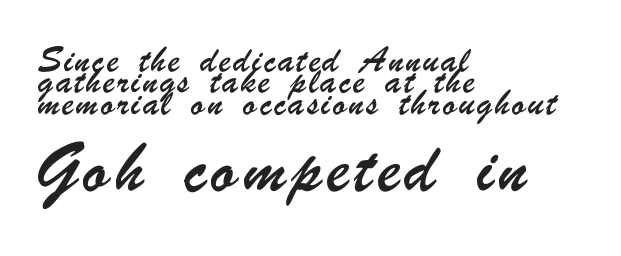
{"serif": "no", "width": "condensed", "stroke_contrast": "low", "x_height": "small", "monospaced": "no", "underline": "no", "align": "left", "line_spacing": "normal", "line_spacing_ratio": 1.33, "larger_block": "second", "size_ratio": 1.94, "glyph_px": 31}
